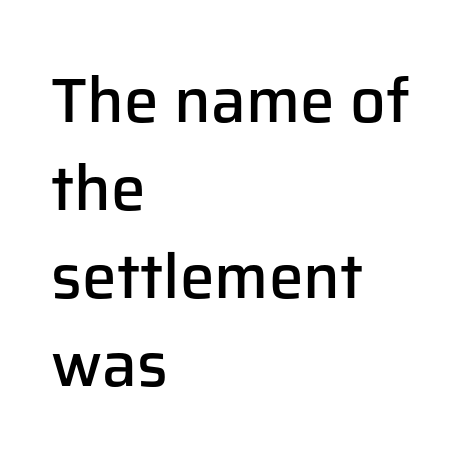
{"serif": "no", "italic": "no", "bold": "semi", "weight": "semibold", "width": "normal", "stroke_contrast": "low", "x_height": "medium", "monospaced": "no", "underline": "no", "align": "left", "line_spacing": "normal", "line_spacing_ratio": 1.42, "letter_spacing": "normal", "letter_spacing_em": 0.0, "glyph_px": 62}
